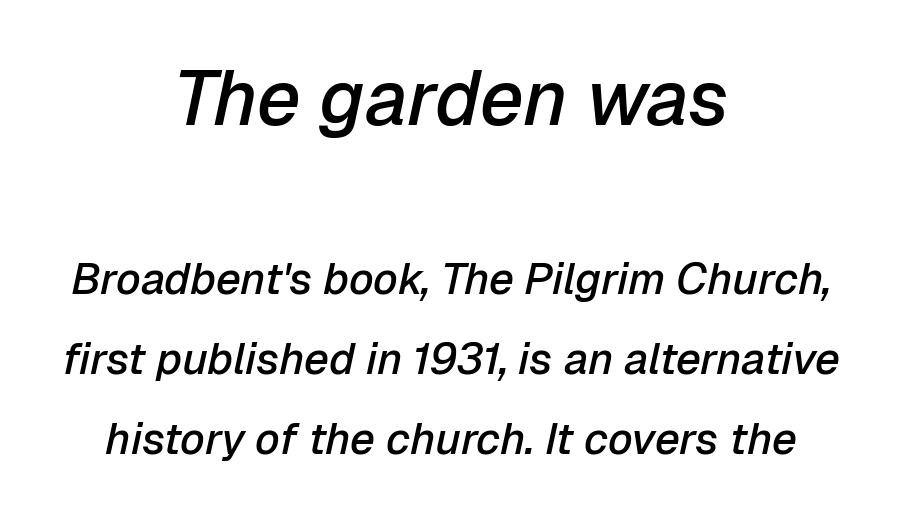
Q: Is the text bold? A: Semi-bold.
Q: Is the text italic (slanted)? A: Yes, it leans right by about 12 degrees.
Q: Is the text underlined? A: No.
Q: How is the paragraph aligned? A: Centered.
Q: Is the spacing between letters normal or unusually wide? A: Normal.
Q: Which block of text is set in a larger size, the first (top) or the second (bottom)? A: The first (top) one.
Q: Width (condensed, normal, or wide)? A: Normal.
Q: Stroke contrast? A: Low.
Q: x-height? A: Medium.
Q: Monospaced? A: No.
